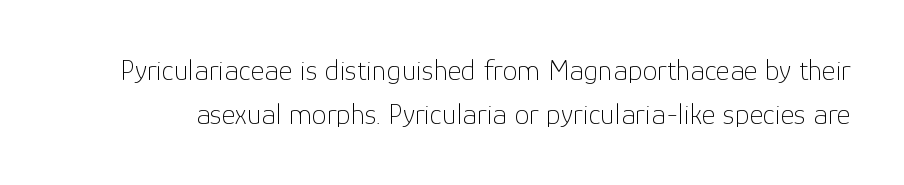
You could not count columns in this text — the font is proportionally spaced. These lines sit exactly where default settings would place them. Is the stroke heavy? The answer is a plain regular-or-lighter. There is no visible air inserted between adjacent glyphs.
